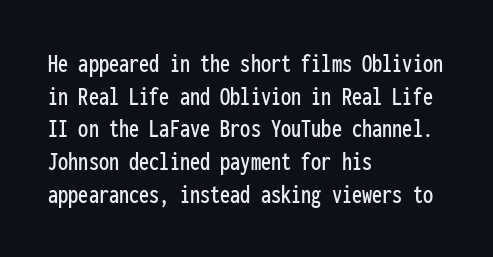
The image shows 27 px text type, upright; set left-aligned, line spacing 1.21x, normal letter spacing, not underlined.
